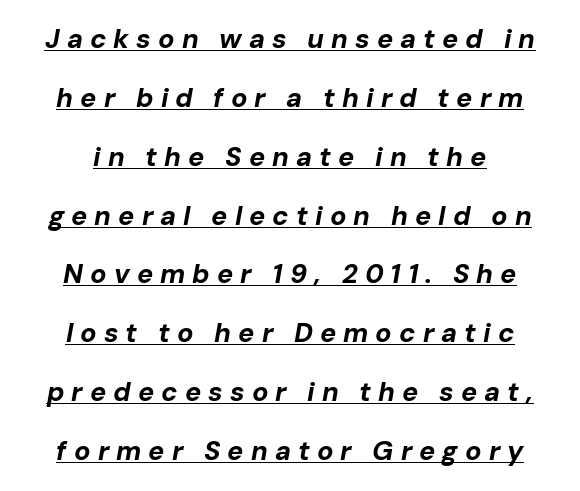
{"italic": "yes", "lean": "right", "slant_degrees": 10, "bold": "yes", "underline": "yes", "align": "center", "line_spacing": "loose", "line_spacing_ratio": 2.18, "letter_spacing": "wide", "letter_spacing_em": 0.26, "glyph_px": 27}
